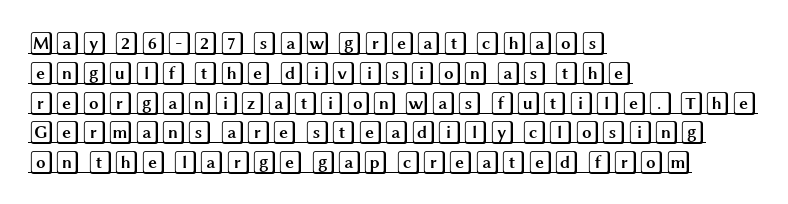
Q: Is the text italic (slanted)? A: No, it is upright.
Q: Is the text underlined? A: Yes.
Q: How is the paragraph aligned? A: Left-aligned.
Q: Is the spacing between letters normal or unusually wide? A: Normal.
